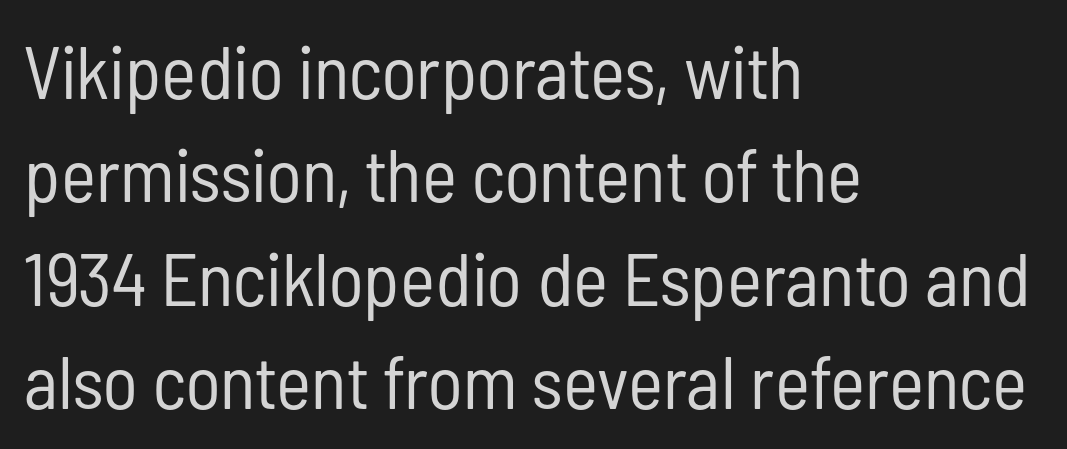
Q: Is the text bold? A: No.
Q: Is the text italic (slanted)? A: No, it is upright.
Q: Is the typeface a serif or a sans-serif typeface? A: Sans-serif.
Q: Is the text underlined? A: No.
Q: How is the paragraph aligned? A: Left-aligned.
Q: Is the spacing between letters normal or unusually wide? A: Normal.
Q: Is the spacing between lines tight, normal or loose? A: Normal.
Q: Width (condensed, normal, or wide)? A: Condensed.
Q: Stroke contrast? A: Low.
Q: x-height? A: Medium.
Q: Monospaced? A: No.
